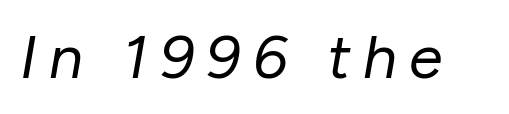
Q: Is the text bold? A: No.
Q: Is the text italic (slanted)? A: Yes, it leans right by about 10 degrees.
Q: Is the text underlined? A: No.
Q: Is the spacing between letters normal or unusually wide? A: Unusually wide.
Q: Width (condensed, normal, or wide)? A: Normal.
Q: Stroke contrast? A: Low.
Q: x-height? A: Medium.
Q: Monospaced? A: No.
